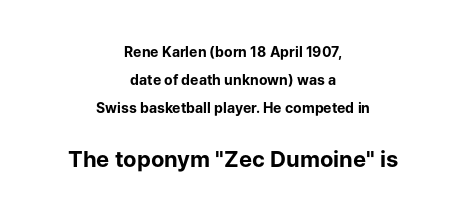
Just letters on the line, the space beneath them empty. The emphasis by scale lands on block number two, below. Visually the block forms a symmetrical silhouette, jagged on both flanks. The line-height multiplier appears high, well above default.
